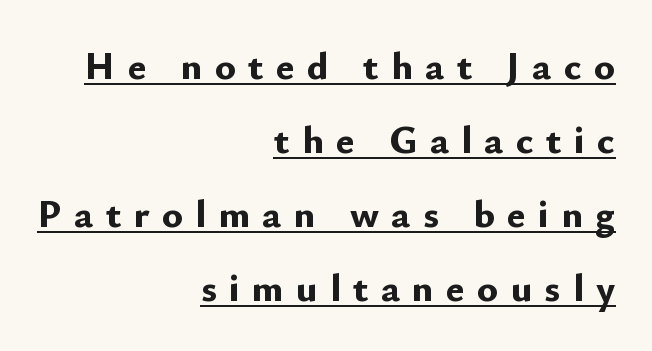
{"serif": "no", "italic": "no", "bold": "yes", "weight": "bold", "width": "normal", "stroke_contrast": "low", "x_height": "small", "monospaced": "no", "underline": "yes", "align": "right", "line_spacing": "loose", "line_spacing_ratio": 1.9, "letter_spacing": "wide", "letter_spacing_em": 0.32, "glyph_px": 39}
